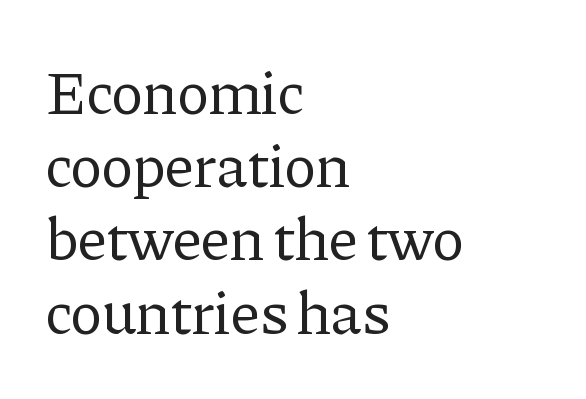
{"serif": "yes", "italic": "no", "bold": "no", "weight": "regular", "width": "normal", "stroke_contrast": "low", "x_height": "medium", "monospaced": "no", "underline": "no", "align": "left", "line_spacing_ratio": 1.2, "letter_spacing": "normal", "letter_spacing_em": 0.0, "glyph_px": 61}
